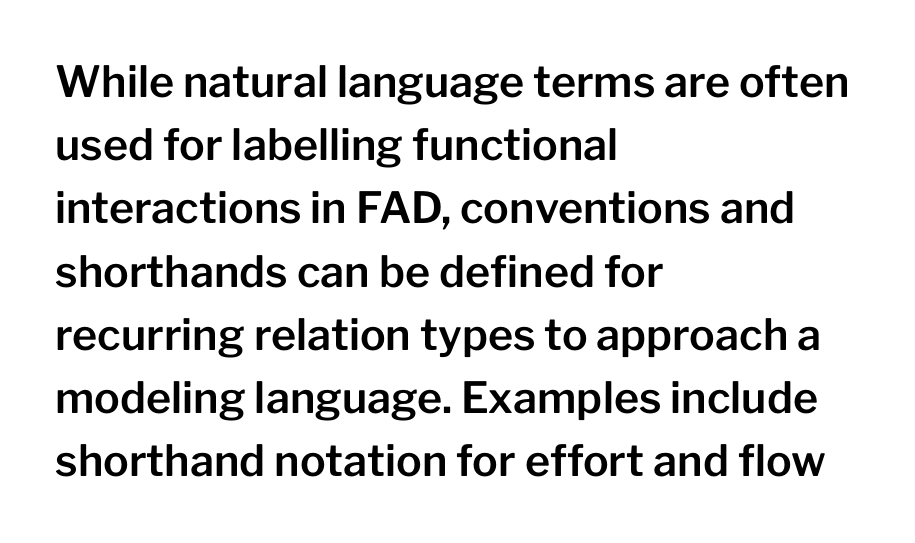
Q: Is the text italic (slanted)? A: No, it is upright.
Q: Is the typeface a serif or a sans-serif typeface? A: Sans-serif.
Q: Is the text underlined? A: No.
Q: How is the paragraph aligned? A: Left-aligned.
Q: Is the spacing between letters normal or unusually wide? A: Normal.
Q: Is the spacing between lines tight, normal or loose? A: Normal.
Q: Width (condensed, normal, or wide)? A: Normal.
Q: Stroke contrast? A: Low.
Q: x-height? A: Medium.
Q: Monospaced? A: No.
